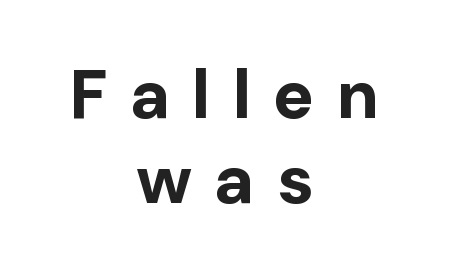
Honestly, there is no underline to notice here at all. These lines stack symmetrically, like a column narrowing and widening about its center. The lettering holds an erect, upright posture throughout. Look at the tracking — it's clearly loosened, letters drifting apart. Think of a printed novel: that variable character pitch is what you see here.
